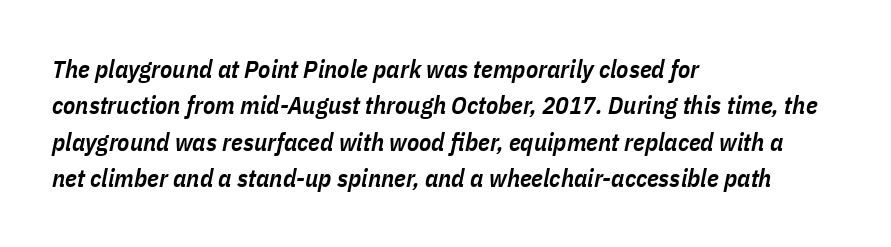
Q: Is the text bold? A: Semi-bold.
Q: Is the text italic (slanted)? A: Yes, it leans right by about 11 degrees.
Q: Is the text underlined? A: No.
Q: How is the paragraph aligned? A: Left-aligned.
Q: Is the spacing between letters normal or unusually wide? A: Normal.
Q: Is the spacing between lines tight, normal or loose? A: Normal.
